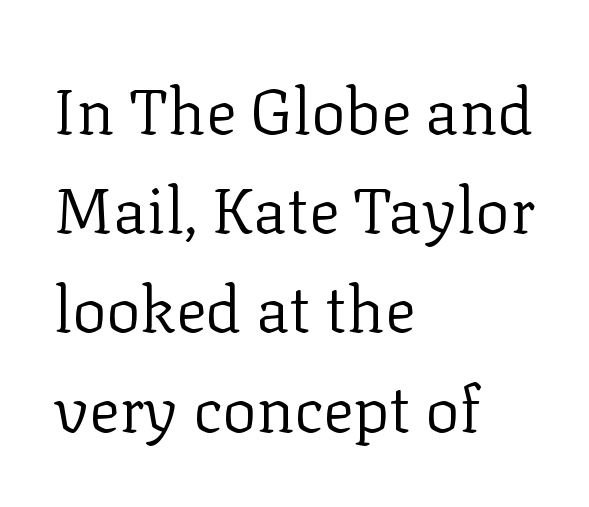
Q: Is the text bold? A: No.
Q: Is the text italic (slanted)? A: No, it is upright.
Q: Is the typeface a serif or a sans-serif typeface? A: Serif.
Q: Is the text underlined? A: No.
Q: How is the paragraph aligned? A: Left-aligned.
Q: Is the spacing between letters normal or unusually wide? A: Normal.
Q: Is the spacing between lines tight, normal or loose? A: Normal.
Q: Width (condensed, normal, or wide)? A: Normal.
Q: Stroke contrast? A: Low.
Q: x-height? A: Medium.
Q: Monospaced? A: No.
